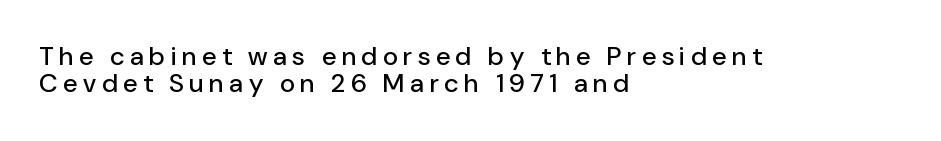
The image shows 26 px text type, upright; set left-aligned, tight line spacing (1.05x), unusually wide letter spacing (+0.22 em), not underlined.
